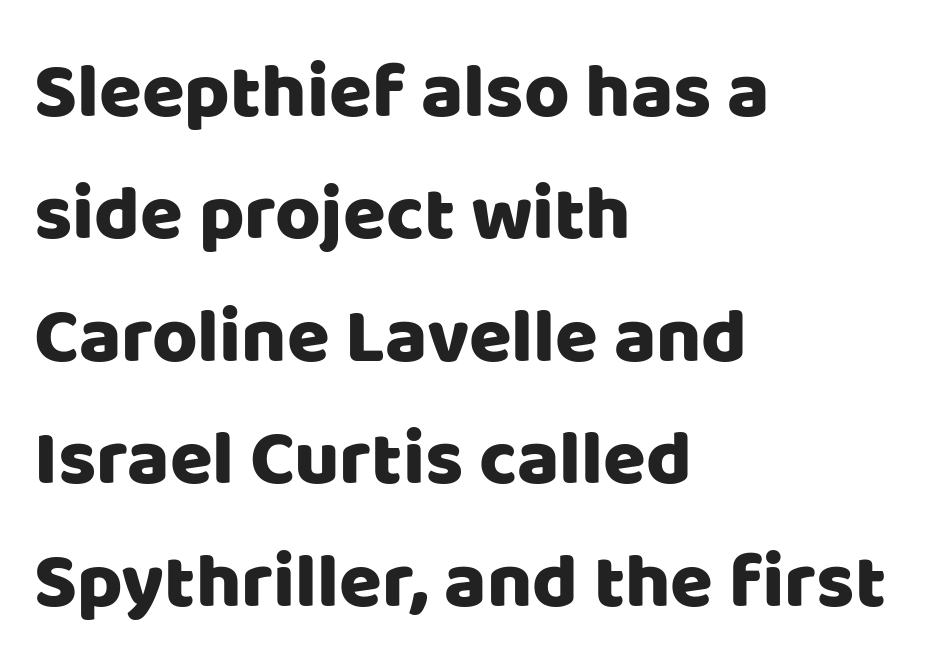
The image shows 78 px sans-serif type, upright; set left-aligned, normal line spacing (1.57x), normal letter spacing, not underlined; low stroke contrast and a large x-height.
